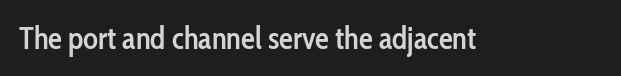
{"serif": "no", "italic": "no", "bold": "semi", "weight": "semibold", "width": "condensed", "stroke_contrast": "low", "x_height": "medium", "monospaced": "no", "underline": "no", "letter_spacing": "normal", "letter_spacing_em": 0.0, "glyph_px": 31}
